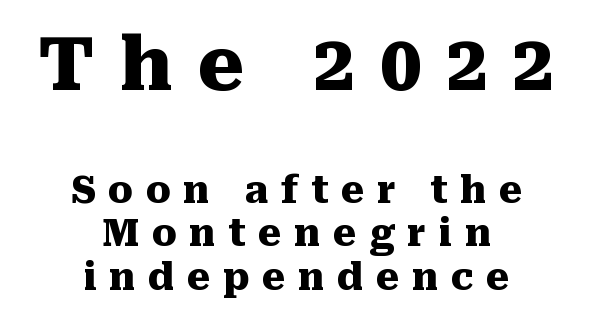
{"serif": "yes", "italic": "no", "bold": "yes", "weight": "heavy", "width": "normal", "stroke_contrast": "medium", "x_height": "medium", "monospaced": "no", "underline": "no", "align": "center", "line_spacing_ratio": 1.18, "letter_spacing": "wide", "letter_spacing_em": 0.34, "larger_block": "first", "size_ratio": 2.0, "glyph_px": 74}
